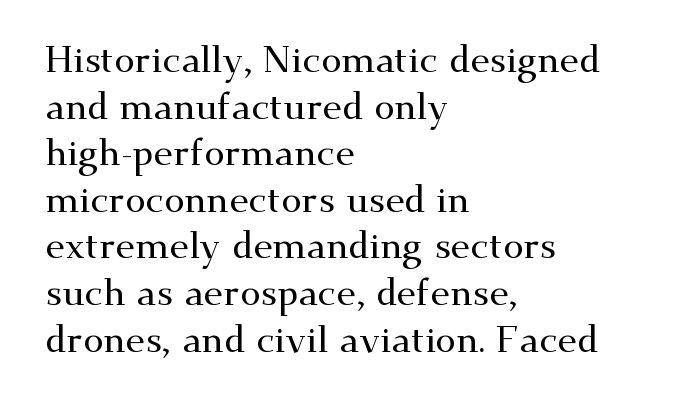
No word sits above an underline. The passage shown is typed in a proportional face where columns would drift. The line texture is even and compact thanks to regular tracking. This is the regular roman posture of the typeface. The designer left line spacing at the default.
